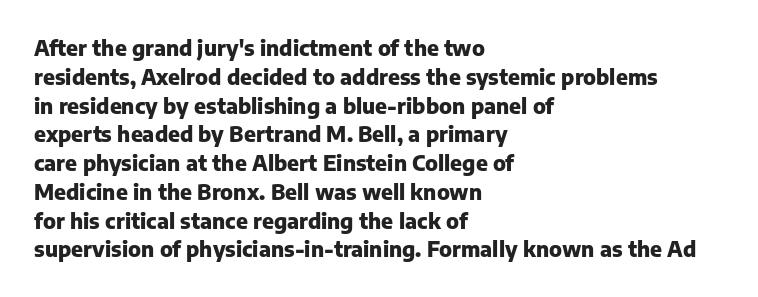
Leftover space on each line is placed entirely after the last word. The baseline area is clear. Tracking value appears to be zero — textbook default spacing. Is the type bold? Yes — the strokes are clearly thick and heavy.
